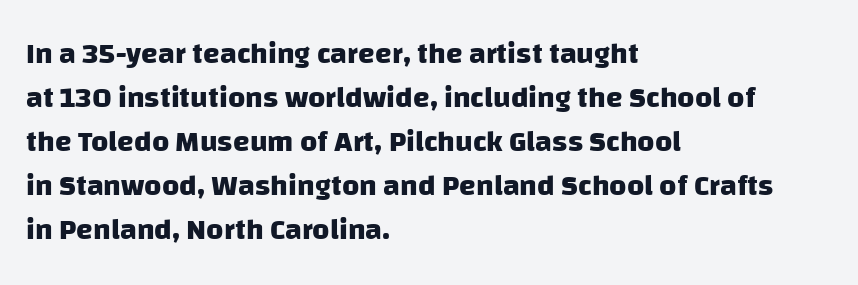
The image shows 30 px heavy sans-serif type; set left-aligned, normal line spacing (1.47x), normal letter spacing, not underlined; low stroke contrast and a large x-height.
